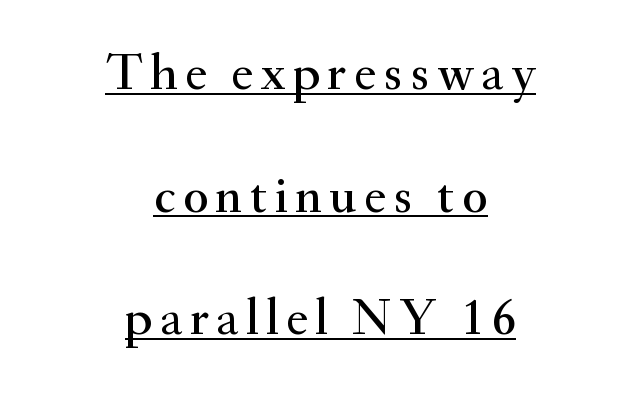
{"serif": "yes", "italic": "no", "width": "normal", "stroke_contrast": "medium", "x_height": "small", "monospaced": "no", "underline": "yes", "align": "center", "line_spacing": "loose", "line_spacing_ratio": 2.36, "glyph_px": 52}
